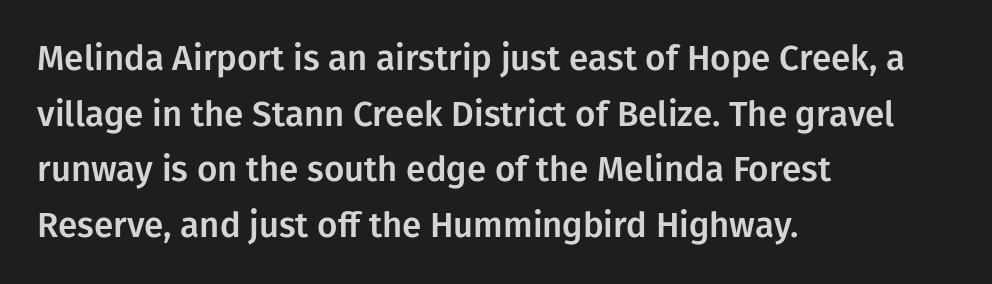
The line-height multiplier appears to be the usual default. The face used here is proportionally spaced, like ordinary book or web type. Students, note that the glyphs here touch the page at normal intervals. This sample is left-justified, so line endings fall wherever the words run out.
